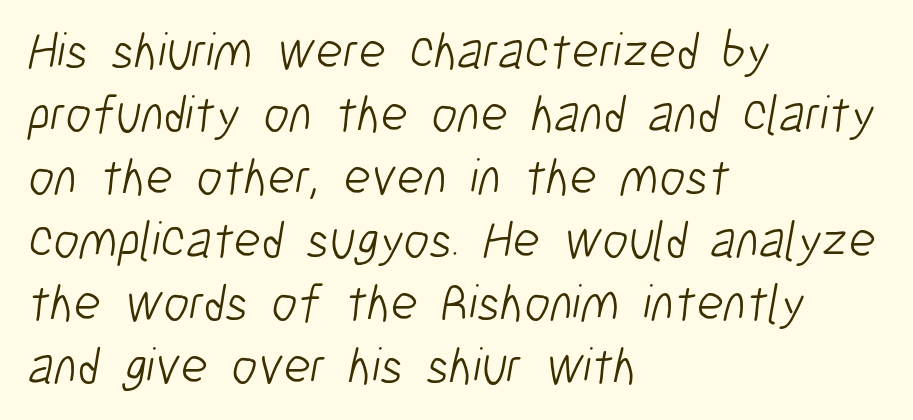
The image shows 52 px light, condensed sans-serif type; set left-aligned, line spacing 1.21x, normal letter spacing, not underlined; low stroke contrast and a medium x-height.
